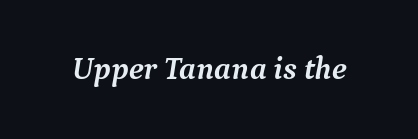
The image shows 32 px semibold serif type, italic (leaning right); set normal letter spacing, not underlined; medium stroke contrast and a medium x-height.
